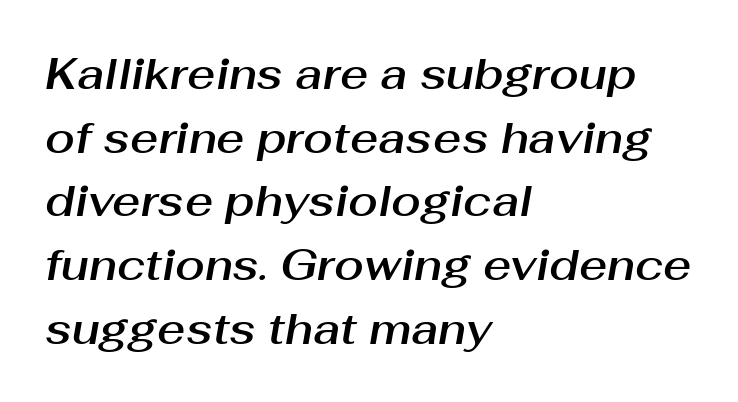
Each word holds together tightly as a unit, with standard inter-letter gaps. Honestly, the row spacing looks completely unremarkable. The zone under the glyphs is completely vacant. In CSS terms this would be text-align: left.
